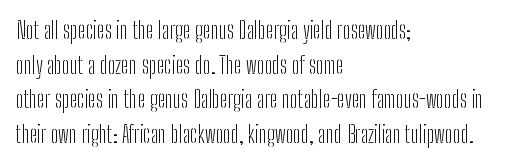
Vertical strokes here are truly vertical. Is the block centered? No — it sits flush against the left margin. Standard letterfit; no display-style spreading of the glyphs. This is not heavy type; no bold has been used.
